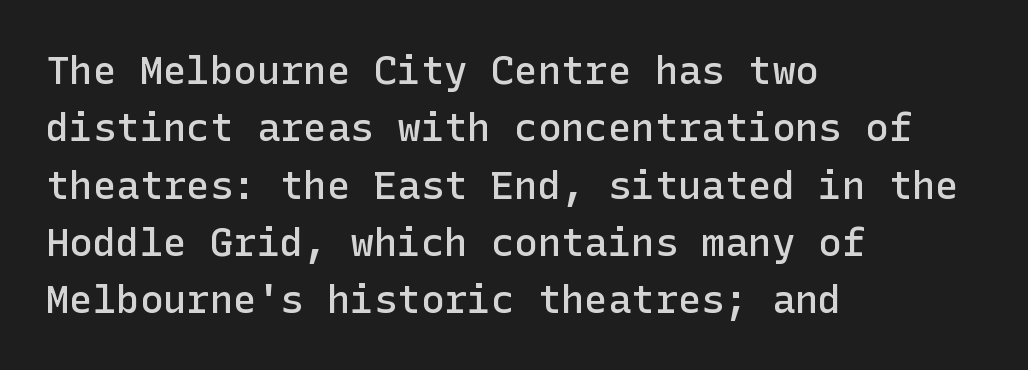
{"serif": "no", "italic": "no", "bold": "semi", "weight": "semibold", "width": "normal", "stroke_contrast": "low", "x_height": "medium", "underline": "no", "align": "left", "line_spacing": "normal", "line_spacing_ratio": 1.47, "letter_spacing": "normal", "letter_spacing_em": 0.0, "glyph_px": 39}
